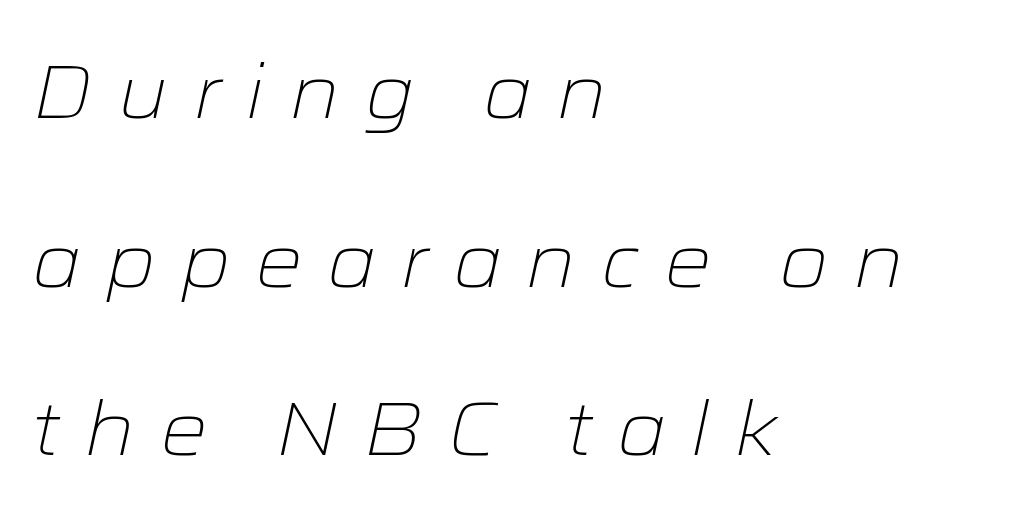
{"italic": "yes", "lean": "right", "slant_degrees": 12, "bold": "no", "weight": "light", "width": "wide", "stroke_contrast": "low", "x_height": "medium", "monospaced": "no", "underline": "no", "align": "left", "line_spacing": "loose", "line_spacing_ratio": 2.25, "letter_spacing": "wide", "letter_spacing_em": 0.32, "glyph_px": 75}
